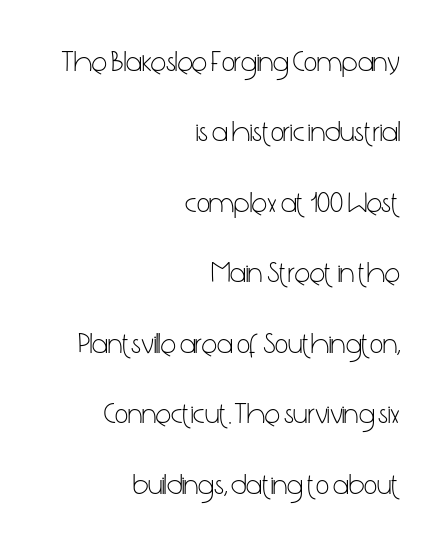
{"serif": "no", "italic": "no", "bold": "no", "weight": "light", "width": "condensed", "stroke_contrast": "low", "x_height": "medium", "monospaced": "no", "underline": "no", "align": "right", "line_spacing": "loose", "line_spacing_ratio": 2.43, "letter_spacing": "normal", "letter_spacing_em": 0.0, "glyph_px": 29}
